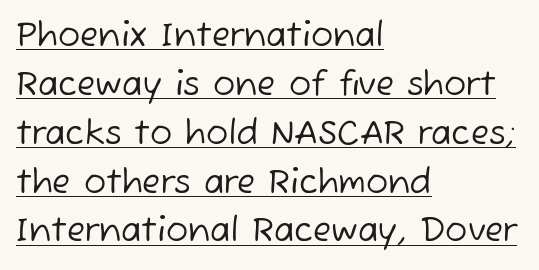
Think of a printed novel: that variable character pitch is what you see here. Each stroke keeps to a modest, everyday thickness or less. The font family rendered here belongs to the sans-serif group. Is the block centered? No — it sits flush against the left margin.
